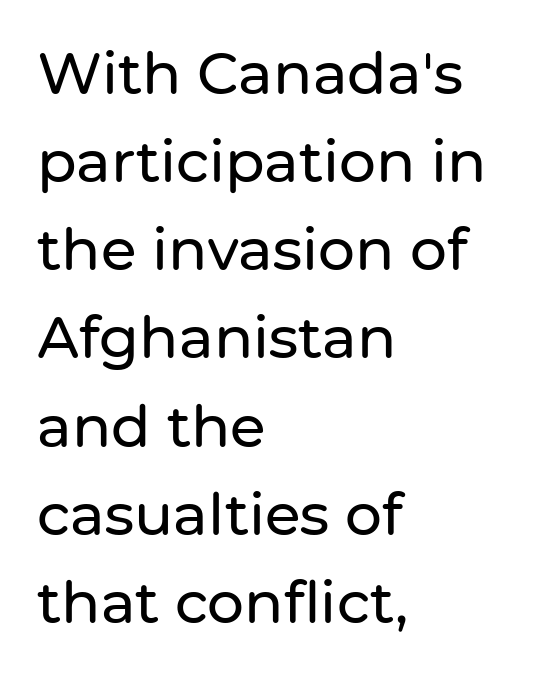
Is the letter spacing exaggerated? No — it looks like the ordinary default. The rendering anchors every line to the left-hand side. Compared with typical paragraphs, the rows here are spaced about the same. The rendering uses natural spacing where letterforms have individual widths. The type sits square on the baseline with zero lean.
